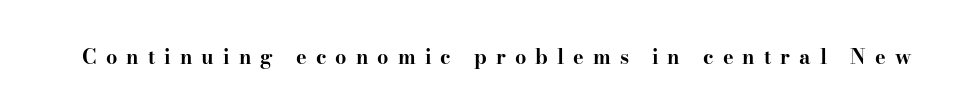
How heavy is the stroke? Heavy — this is a bold. Type without underlining. Inter-character spacing is expanded well beyond the font's built-in metrics. The axis of the letterforms is exactly vertical.
